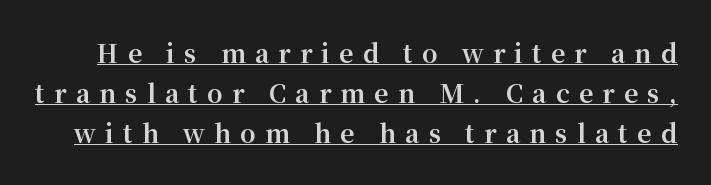
Rendered with straight, roman letterforms. This rendering widens character spacing well past its baseline value. Successive baselines arrive at the customary interval. Thick stems and heavy bowls — unmistakably bold. Glance below the letters and you will spot a drawn line.
